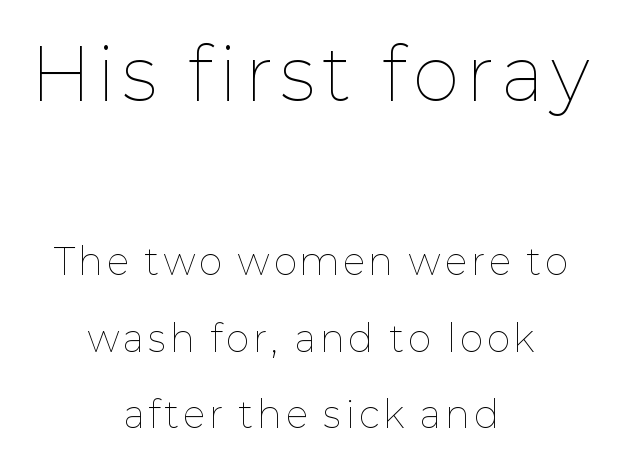
{"italic": "no", "bold": "no", "weight": "thin", "width": "normal", "stroke_contrast": "low", "x_height": "medium", "monospaced": "no", "underline": "no", "align": "center", "line_spacing": "loose", "line_spacing_ratio": 2.13, "larger_block": "first", "size_ratio": 1.97, "glyph_px": 71}
